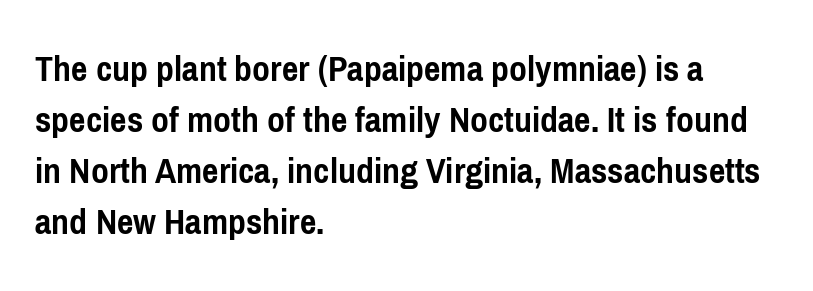
The passage shown is typed in a proportional face where columns would drift. Unmarked baselines from the first word to the last. Italic? Not at all — the glyphs are vertical. Serifs: no, the terminals of the letterforms are clean.
